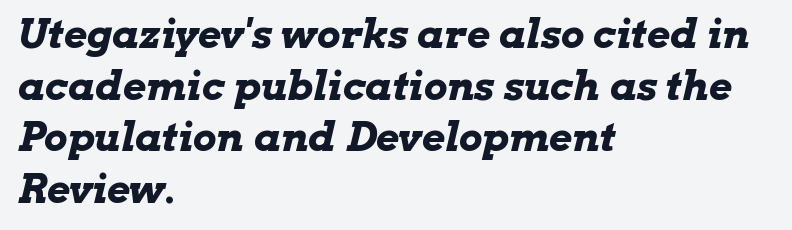
The font is running at its bold setting. The words here are not underlined. The passage shown is typed in a proportional face where columns would drift. If you drew a line through each stem, it would be angled. One-word summary of the alignment: left. Summary of vertical rhythm: regular, with standard interline spacing.
